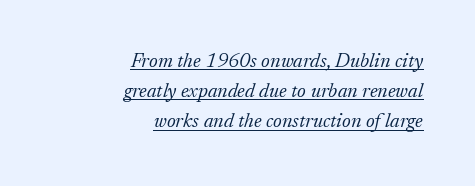
Horizontal alignment here is rightward, an uncommon choice for prose. Emphasis is given by a line drawn under the lettering. The face used here is rendered with its standard letterfit. The font is comparable to plain body text, perhaps lighter. The glyphs look as if they've been sheared to an angle. In terms of leading, this rendering sits right in the middle.
